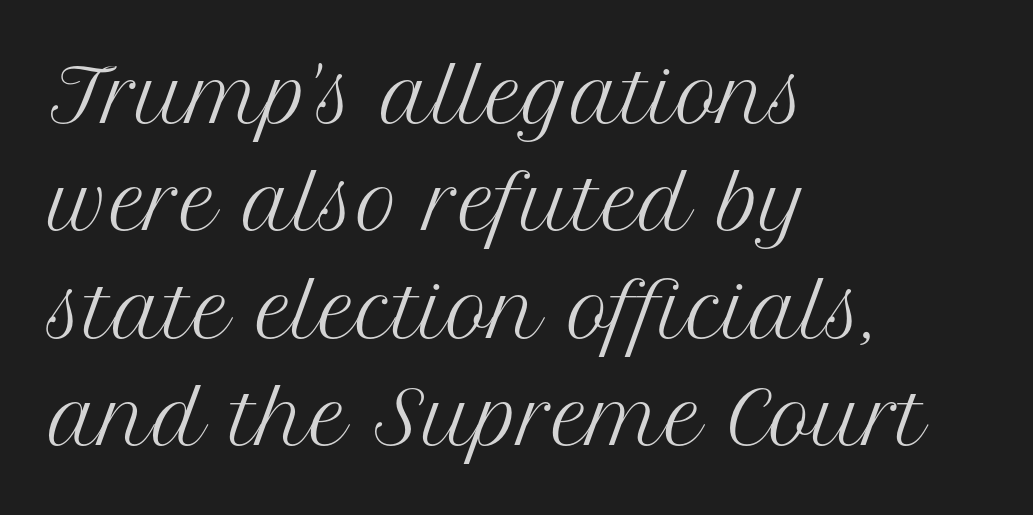
The image shows 72 px regular-weight serif type; set left-aligned, normal line spacing (1.49x), normal letter spacing, not underlined; medium stroke contrast and a medium x-height.
